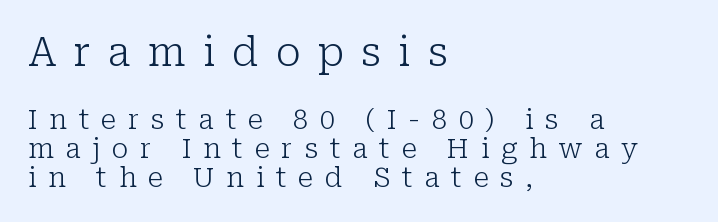
Q: Is the text bold? A: No.
Q: Is the text italic (slanted)? A: No, it is upright.
Q: Is the typeface a serif or a sans-serif typeface? A: Serif.
Q: Is the text underlined? A: No.
Q: How is the paragraph aligned? A: Left-aligned.
Q: Is the spacing between letters normal or unusually wide? A: Unusually wide.
Q: Is the spacing between lines tight, normal or loose? A: Tight.
Q: Which block of text is set in a larger size, the first (top) or the second (bottom)? A: The first (top) one.
Q: Width (condensed, normal, or wide)? A: Normal.
Q: Stroke contrast? A: Low.
Q: x-height? A: Medium.
Q: Monospaced? A: No.
